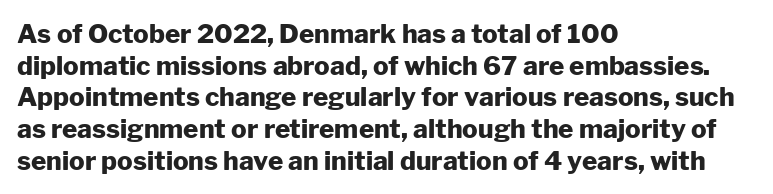
The image shows 26 px bold type, upright; set left-aligned, line spacing 1.22x, normal letter spacing, not underlined.
